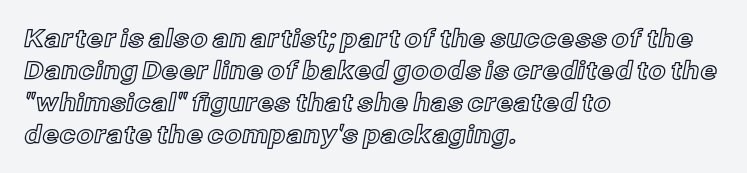
Summary of vertical rhythm: regular, with standard interline spacing. The string is rendered with underlining switched off. This rendering uses left alignment, leaving the right contour irregular. The horizontal fit of the characters is conventional and even.
